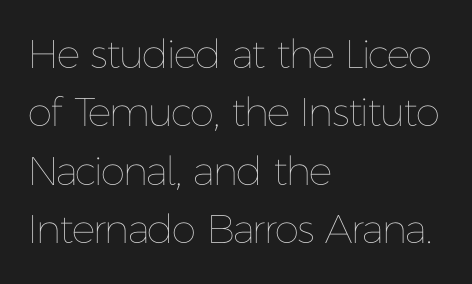
{"italic": "no", "bold": "no", "weight": "thin", "width": "normal", "stroke_contrast": "low", "x_height": "medium", "monospaced": "no", "underline": "no", "align": "left", "line_spacing": "normal", "line_spacing_ratio": 1.46, "letter_spacing": "normal", "letter_spacing_em": 0.0, "glyph_px": 40}
